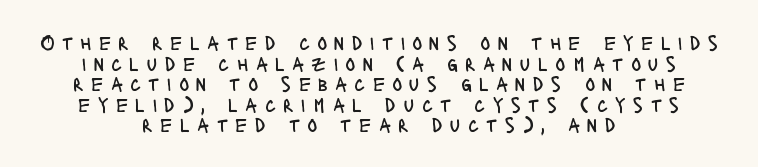
Is the letter spacing exaggerated? Yes — the characters are pushed far apart. Heaviness? Minimal to ordinary, like unemphasized prose. The specimen omits any rule beneath the text block's lines. The vertical gap from one line to the next is small. Quick note: not italic, upright. Notice how the passage keeps no hard edge, just a central spine.
